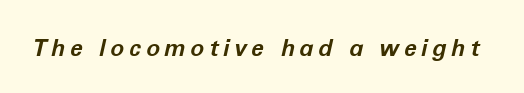
Q: Is the text bold? A: Yes.
Q: Is the text italic (slanted)? A: Yes, it leans right by about 12 degrees.
Q: Is the text underlined? A: No.
Q: Is the spacing between letters normal or unusually wide? A: Unusually wide.
